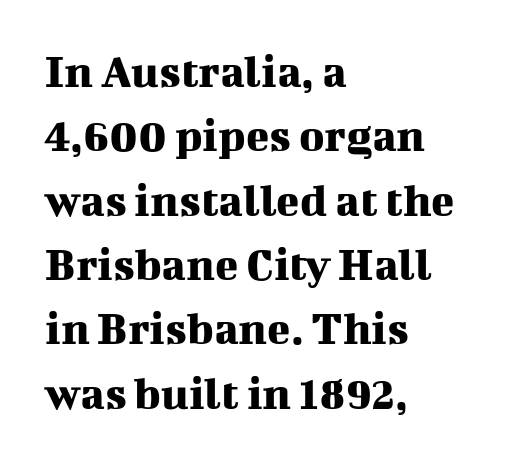
Q: Is the text italic (slanted)? A: No, it is upright.
Q: Is the typeface a serif or a sans-serif typeface? A: Serif.
Q: Is the text underlined? A: No.
Q: How is the paragraph aligned? A: Left-aligned.
Q: Is the spacing between letters normal or unusually wide? A: Normal.
Q: Is the spacing between lines tight, normal or loose? A: Normal.
Q: Width (condensed, normal, or wide)? A: Normal.
Q: Stroke contrast? A: Medium.
Q: x-height? A: Medium.
Q: Monospaced? A: No.
